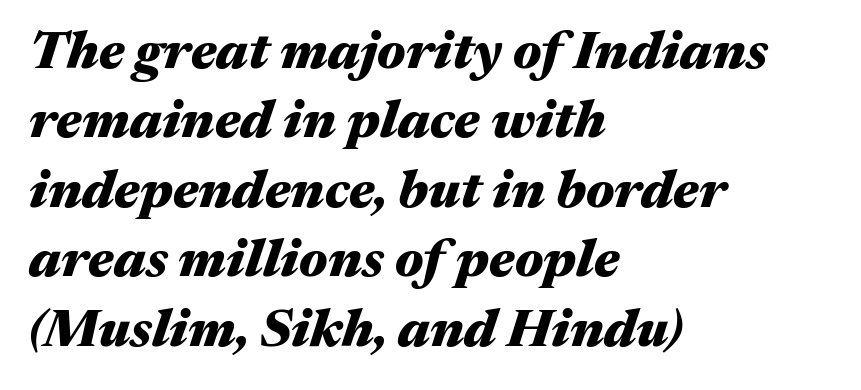
{"italic": "yes", "lean": "right", "slant_degrees": 17, "bold": "yes", "weight": "heavy", "width": "wide", "stroke_contrast": "medium", "x_height": "medium", "monospaced": "no", "underline": "no", "align": "left", "line_spacing": "normal", "line_spacing_ratio": 1.31, "letter_spacing": "normal", "letter_spacing_em": 0.0, "glyph_px": 53}
